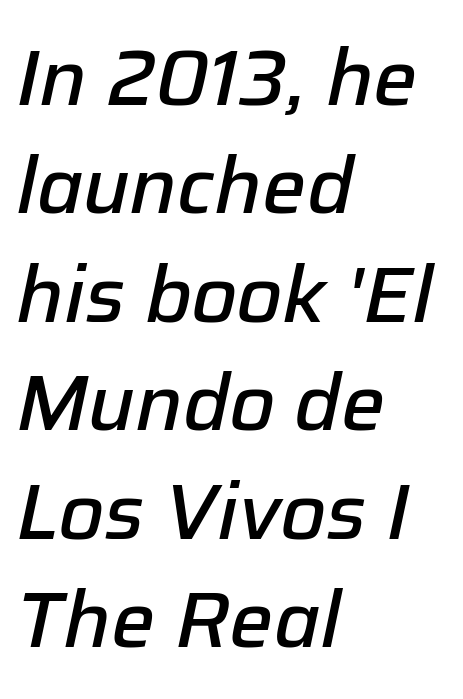
The image shows 78 px semibold type, italic (leaning right); set left-aligned, normal line spacing (1.39x), normal letter spacing, not underlined; low stroke contrast and a medium x-height.
